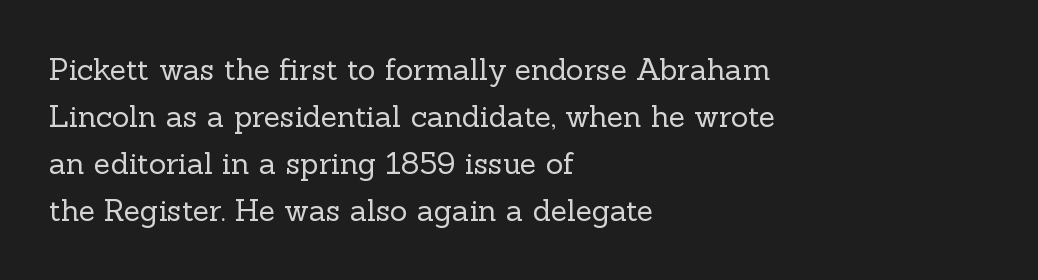
You can tell from the footed stems that serif type was used. The passage shown is not underscored anywhere. No letter is thick-stroked: the sample isn't bold. In terms of posture, this sample is upright. Glyph-to-glyph distance matches everyday printed text. Looks like regular typesetting: each glyph gets only the width it needs.
